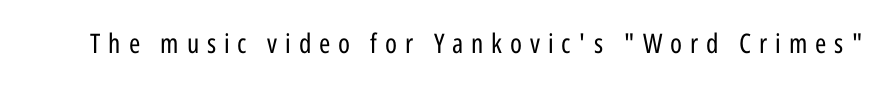
The image shows 27 px text type, upright; set unusually wide letter spacing (+0.29 em), not underlined.
